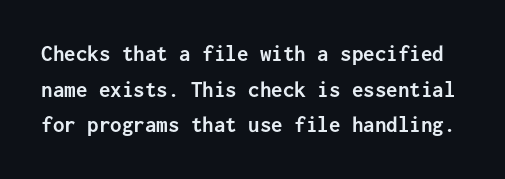
The image shows 23 px bold type, upright; set normal line spacing (1.55x), normal letter spacing, not underlined.
